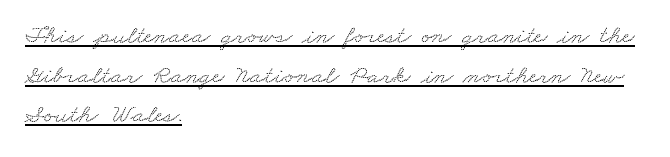
Nothing unusual about the tracking: characters are spaced as the font intends. The specimen includes a rule beneath the text block's lines. Where is the straight margin? On the left. How would I describe the line gaps? Plain and ordinary.
